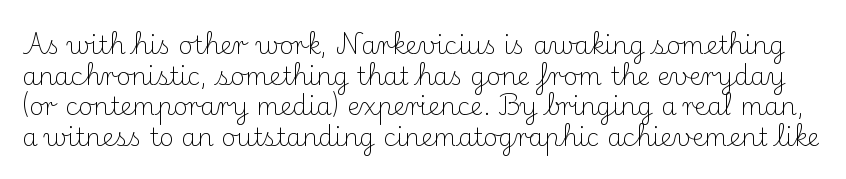
The image shows 25 px text type, upright; set line spacing 1.23x, normal letter spacing, not underlined.
